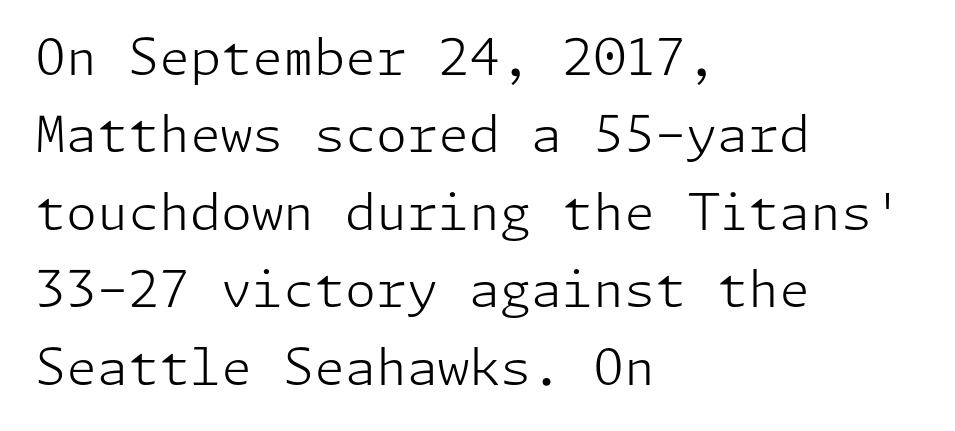
Q: Is the text bold? A: No.
Q: Is the text italic (slanted)? A: No, it is upright.
Q: Is the typeface a serif or a sans-serif typeface? A: Sans-serif.
Q: Is the text underlined? A: No.
Q: How is the paragraph aligned? A: Left-aligned.
Q: Is the spacing between letters normal or unusually wide? A: Normal.
Q: Is the spacing between lines tight, normal or loose? A: Normal.
Q: Width (condensed, normal, or wide)? A: Normal.
Q: Stroke contrast? A: Low.
Q: x-height? A: Medium.
